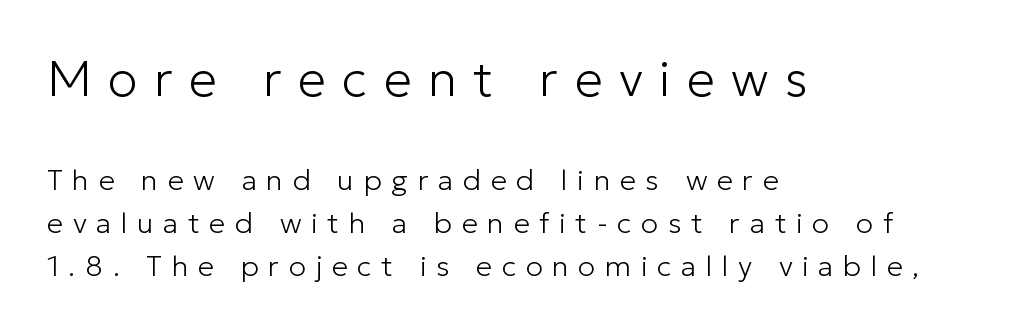
Q: Is the text bold? A: No.
Q: Is the text italic (slanted)? A: No, it is upright.
Q: Is the typeface a serif or a sans-serif typeface? A: Sans-serif.
Q: Is the text underlined? A: No.
Q: How is the paragraph aligned? A: Left-aligned.
Q: Is the spacing between letters normal or unusually wide? A: Unusually wide.
Q: Is the spacing between lines tight, normal or loose? A: Normal.
Q: Which block of text is set in a larger size, the first (top) or the second (bottom)? A: The first (top) one.
Q: Width (condensed, normal, or wide)? A: Normal.
Q: Stroke contrast? A: Low.
Q: x-height? A: Medium.
Q: Monospaced? A: No.
